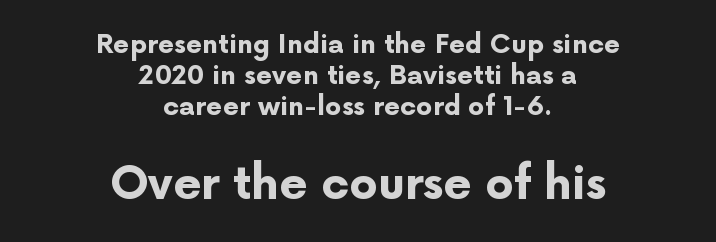
Q: Is the text bold? A: Yes.
Q: Is the text italic (slanted)? A: No, it is upright.
Q: Is the typeface a serif or a sans-serif typeface? A: Sans-serif.
Q: Is the text underlined? A: No.
Q: How is the paragraph aligned? A: Centered.
Q: Is the spacing between letters normal or unusually wide? A: Normal.
Q: Which block of text is set in a larger size, the first (top) or the second (bottom)? A: The second (bottom) one.
Q: Width (condensed, normal, or wide)? A: Normal.
Q: Stroke contrast? A: Low.
Q: x-height? A: Medium.
Q: Monospaced? A: No.
